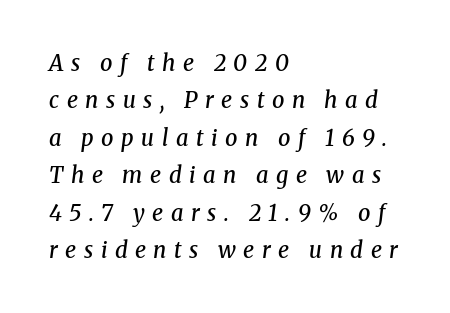
{"italic": "yes", "lean": "right", "slant_degrees": 8, "bold": "semi", "underline": "no", "align": "left", "line_spacing": "normal", "line_spacing_ratio": 1.7, "letter_spacing": "wide", "letter_spacing_em": 0.34, "glyph_px": 22}
